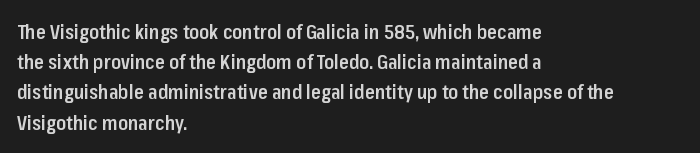
Q: Is the text bold? A: Semi-bold.
Q: Is the text italic (slanted)? A: No, it is upright.
Q: Is the text underlined? A: No.
Q: How is the paragraph aligned? A: Left-aligned.
Q: Is the spacing between letters normal or unusually wide? A: Normal.
Q: Is the spacing between lines tight, normal or loose? A: Normal.
